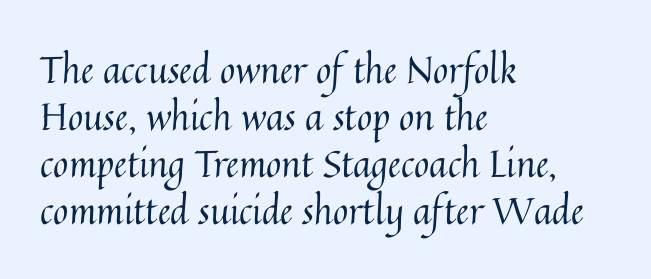
{"bold": "no", "weight": "regular", "width": "normal", "stroke_contrast": "medium", "x_height": "medium", "monospaced": "no", "underline": "no", "align": "left", "line_spacing": "normal", "line_spacing_ratio": 1.27, "letter_spacing": "normal", "letter_spacing_em": 0.0, "glyph_px": 37}
